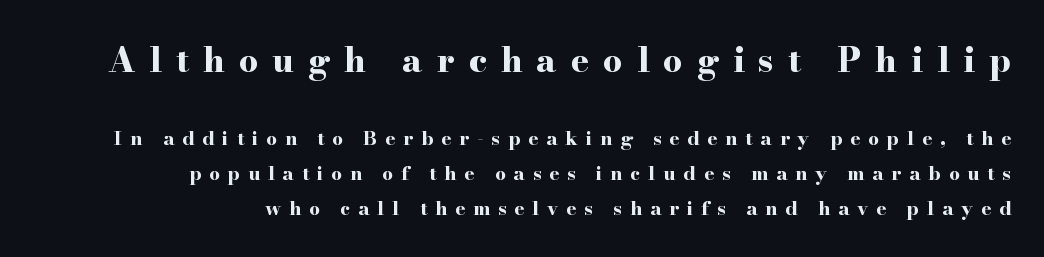
The image shows 34 px bold, wide serif type, upright; set right-aligned, line spacing 1.85x, unusually wide letter spacing (+0.41 em), not underlined; the first (top) block is 1.79x larger; high stroke contrast and a small x-height.
